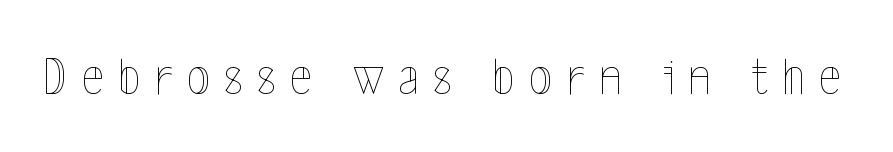
Q: Is the text bold? A: No.
Q: Is the text italic (slanted)? A: No, it is upright.
Q: Is the text underlined? A: No.
Q: Is the spacing between letters normal or unusually wide? A: Unusually wide.
Q: Width (condensed, normal, or wide)? A: Condensed.
Q: x-height? A: Medium.
Q: Monospaced? A: No.
